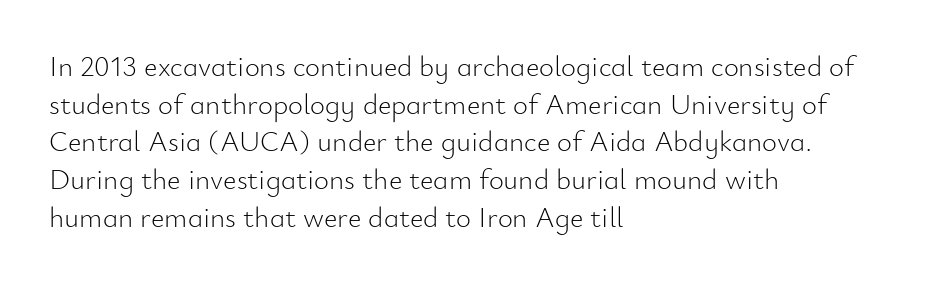
{"serif": "no", "italic": "no", "bold": "no", "weight": "light", "width": "normal", "stroke_contrast": "low", "x_height": "small", "monospaced": "no", "underline": "no", "align": "left", "line_spacing": "normal", "line_spacing_ratio": 1.3, "letter_spacing": "normal", "letter_spacing_em": 0.0, "glyph_px": 29}
